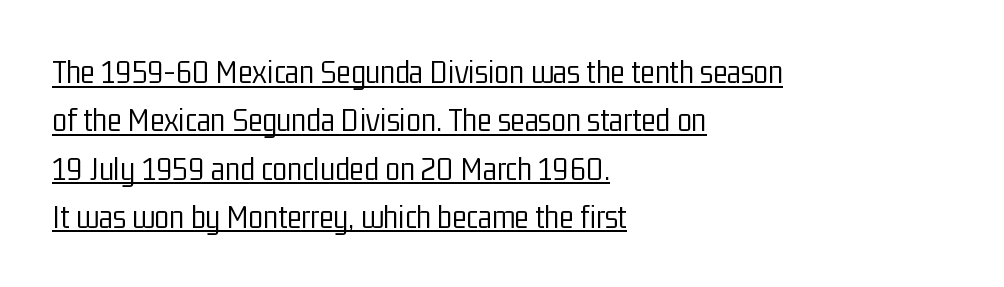
The image shows 34 px light, condensed sans-serif type, upright; set left-aligned, normal line spacing (1.42x), normal letter spacing, underlined; low stroke contrast and a medium x-height.
